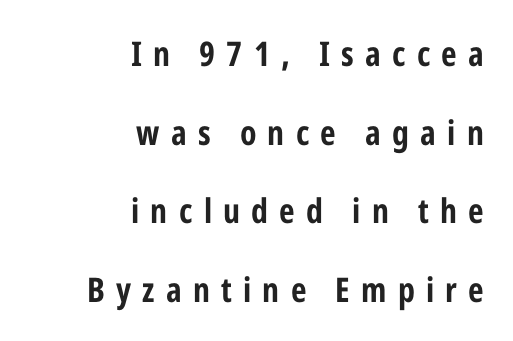
The image shows 34 px bold, condensed sans-serif type, upright; set right-aligned, loose line spacing (2.31x), unusually wide letter spacing (+0.33 em), not underlined; low stroke contrast and a medium x-height.
